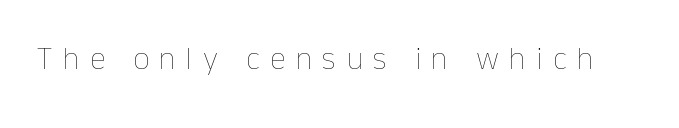
The image shows 32 px thin type, upright; set unusually wide letter spacing (+0.33 em), not underlined; low stroke contrast and a medium x-height.
